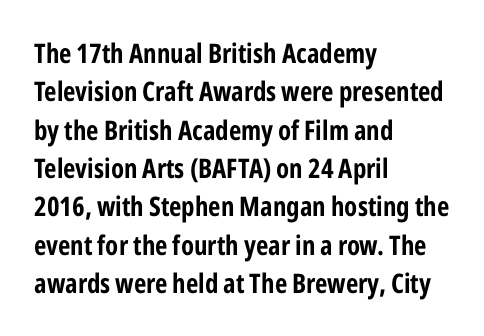
Q: Is the text italic (slanted)? A: No, it is upright.
Q: Is the text underlined? A: No.
Q: How is the paragraph aligned? A: Left-aligned.
Q: Is the spacing between letters normal or unusually wide? A: Normal.
Q: Is the spacing between lines tight, normal or loose? A: Normal.
